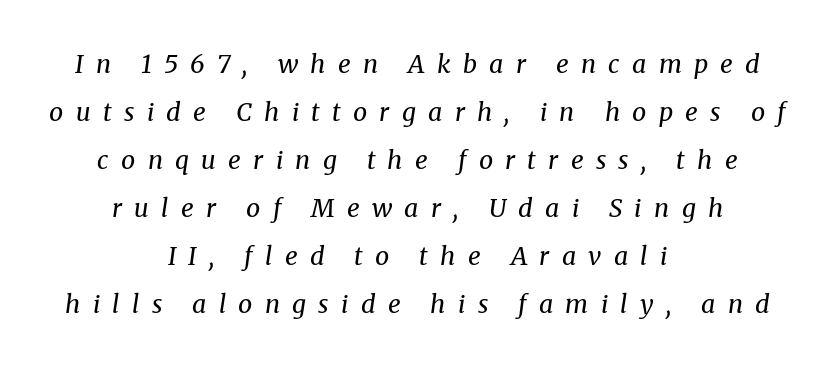
A centered setting, common on invitations and titles, is used for this passage. Yep, that's italic — everything's leaning. The type is letterspaced generously, with wide tracking. Decoration check: the copy has no underline. The font sits on the lighter half of the weight spectrum, regular included. You could fit nearly another row in the gap between these rows.
